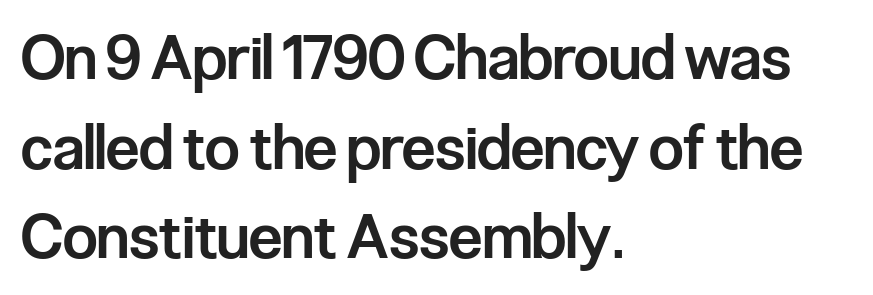
Q: Is the text bold? A: Semi-bold.
Q: Is the text italic (slanted)? A: No, it is upright.
Q: Is the typeface a serif or a sans-serif typeface? A: Sans-serif.
Q: Is the text underlined? A: No.
Q: How is the paragraph aligned? A: Left-aligned.
Q: Is the spacing between letters normal or unusually wide? A: Normal.
Q: Is the spacing between lines tight, normal or loose? A: Normal.
Q: Width (condensed, normal, or wide)? A: Condensed.
Q: Stroke contrast? A: Low.
Q: x-height? A: Medium.
Q: Monospaced? A: No.
